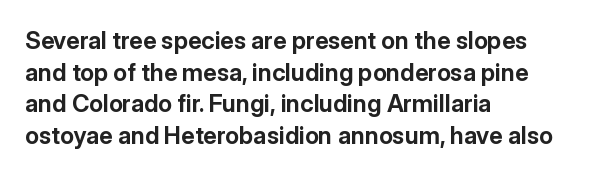
The image shows 24 px bold type, upright; set left-aligned, normal line spacing (1.32x), normal letter spacing, not underlined.
